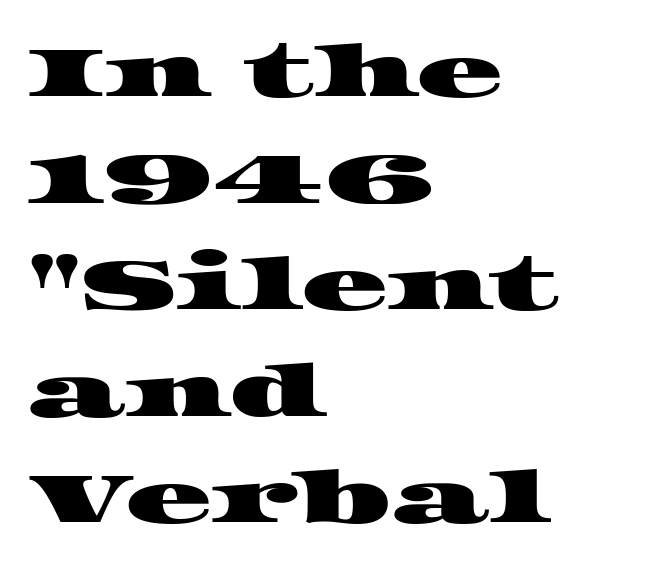
Q: Is the typeface a serif or a sans-serif typeface? A: Serif.
Q: Is the text underlined? A: No.
Q: How is the paragraph aligned? A: Left-aligned.
Q: Is the spacing between letters normal or unusually wide? A: Normal.
Q: Is the spacing between lines tight, normal or loose? A: Normal.
Q: Width (condensed, normal, or wide)? A: Wide.
Q: Stroke contrast? A: High.
Q: x-height? A: Large.
Q: Monospaced? A: No.
